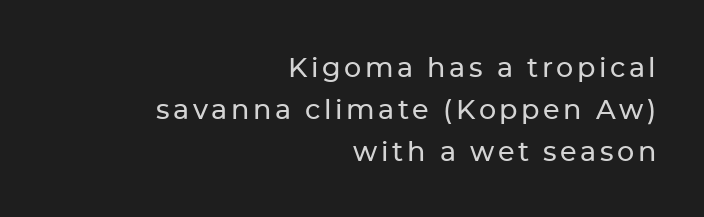
The image shows 27 px text type, upright; set right-aligned, normal line spacing (1.55x), not underlined.
